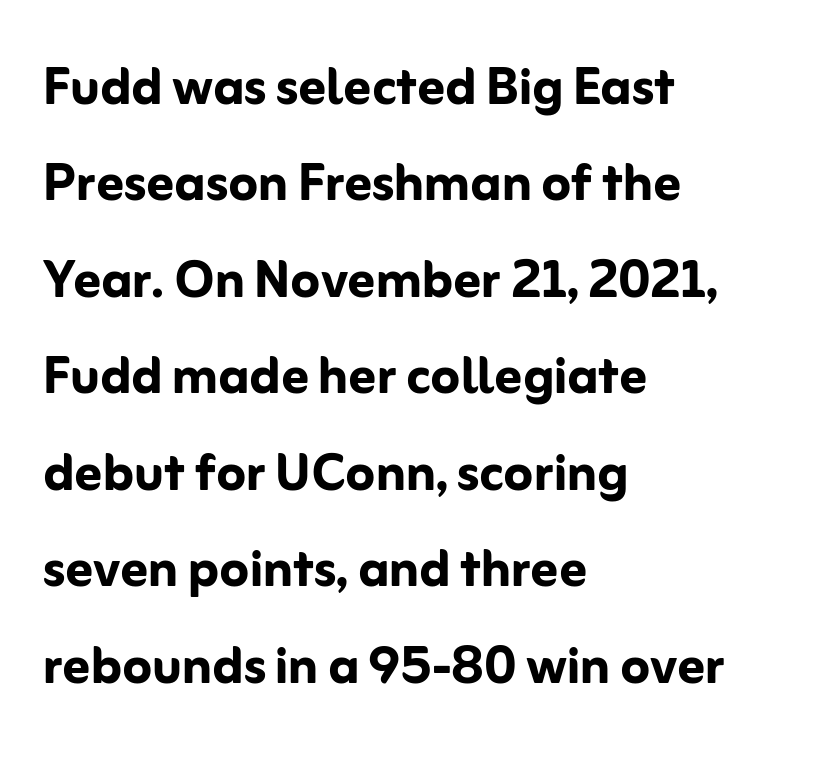
The image shows 67 px semibold sans-serif type, upright; set left-aligned, normal line spacing (1.44x), normal letter spacing, not underlined; low stroke contrast and a medium x-height.
